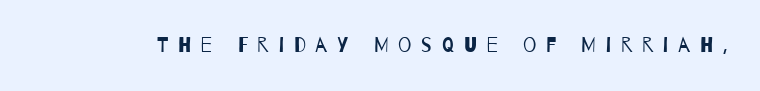
{"bold": "no", "underline": "no", "letter_spacing": "wide", "letter_spacing_em": 0.46, "glyph_px": 21}
